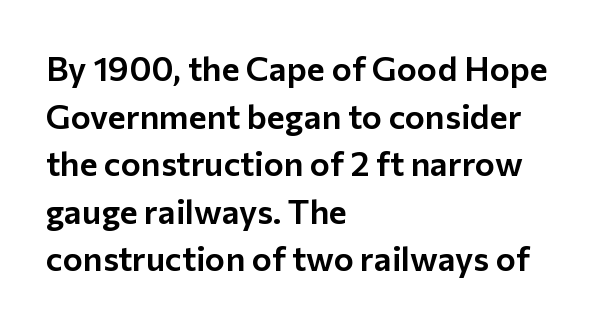
{"serif": "no", "italic": "no", "width": "normal", "stroke_contrast": "low", "x_height": "medium", "monospaced": "no", "underline": "no", "align": "left", "line_spacing": "normal", "line_spacing_ratio": 1.4, "letter_spacing": "normal", "letter_spacing_em": 0.0, "glyph_px": 34}
